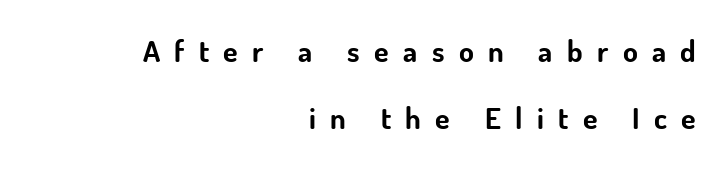
The image shows 30 px bold sans-serif type, upright; set right-aligned, loose line spacing (2.24x), unusually wide letter spacing (+0.48 em), not underlined; low stroke contrast and a small x-height.
